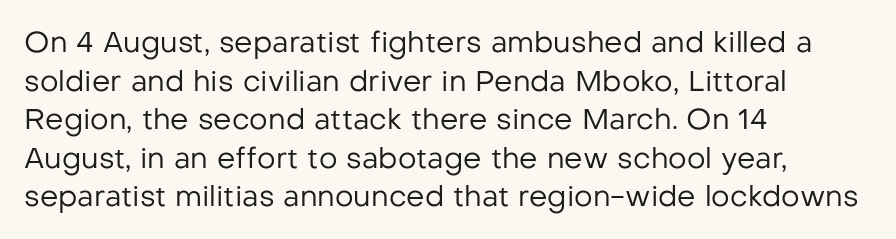
Q: Is the text bold? A: No.
Q: Is the text italic (slanted)? A: No, it is upright.
Q: Is the typeface a serif or a sans-serif typeface? A: Sans-serif.
Q: Is the text underlined? A: No.
Q: How is the paragraph aligned? A: Left-aligned.
Q: Is the spacing between letters normal or unusually wide? A: Normal.
Q: Is the spacing between lines tight, normal or loose? A: Normal.
Q: Width (condensed, normal, or wide)? A: Normal.
Q: Stroke contrast? A: Low.
Q: x-height? A: Medium.
Q: Monospaced? A: No.
